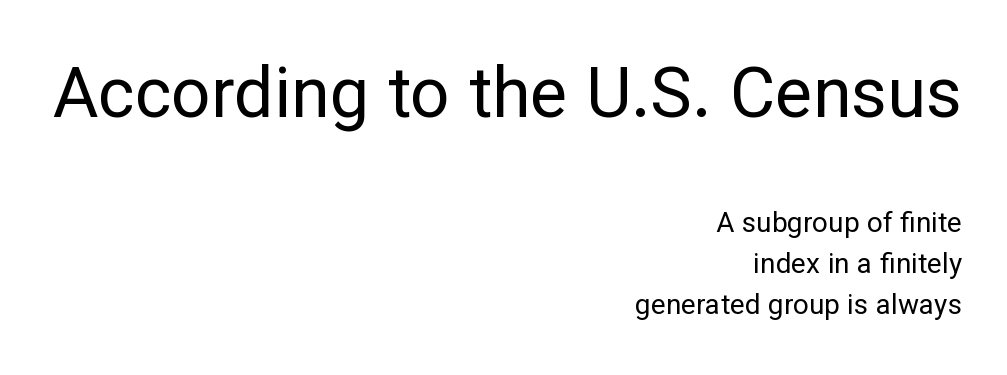
{"serif": "no", "italic": "no", "bold": "no", "weight": "regular", "width": "normal", "stroke_contrast": "low", "x_height": "medium", "monospaced": "no", "underline": "no", "align": "right", "line_spacing": "normal", "line_spacing_ratio": 1.46, "letter_spacing": "normal", "letter_spacing_em": 0.0, "larger_block": "first", "size_ratio": 2.5, "glyph_px": 70}
